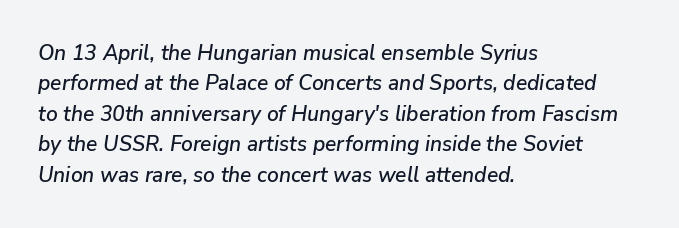
The image shows 21 px text type, italic (leaning right); set left-aligned, normal line spacing (1.45x), normal letter spacing, not underlined.
